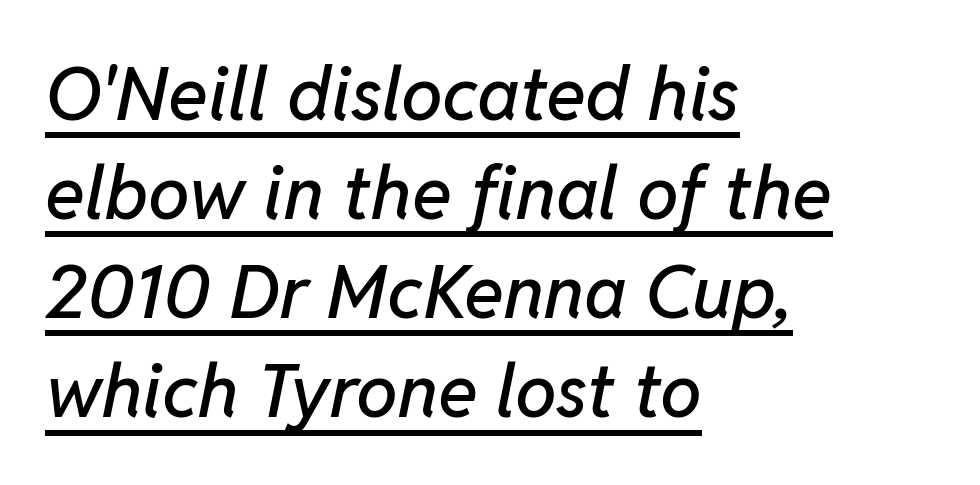
A classic flush-left, rag-right setting is used for this passage. A typesetter would call this proportional, since set widths differ per character. Style check: oblique. A normal amount of white space separates one row of letters from the next.
